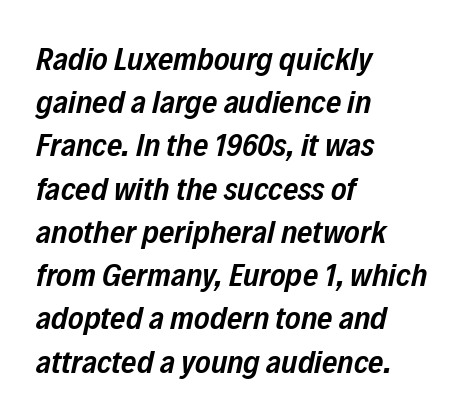
{"italic": "yes", "lean": "right", "slant_degrees": 12, "bold": "semi", "weight": "semibold", "width": "condensed", "stroke_contrast": "low", "x_height": "medium", "monospaced": "no", "underline": "no", "align": "left", "line_spacing": "normal", "line_spacing_ratio": 1.31, "letter_spacing": "normal", "letter_spacing_em": 0.0, "glyph_px": 33}
